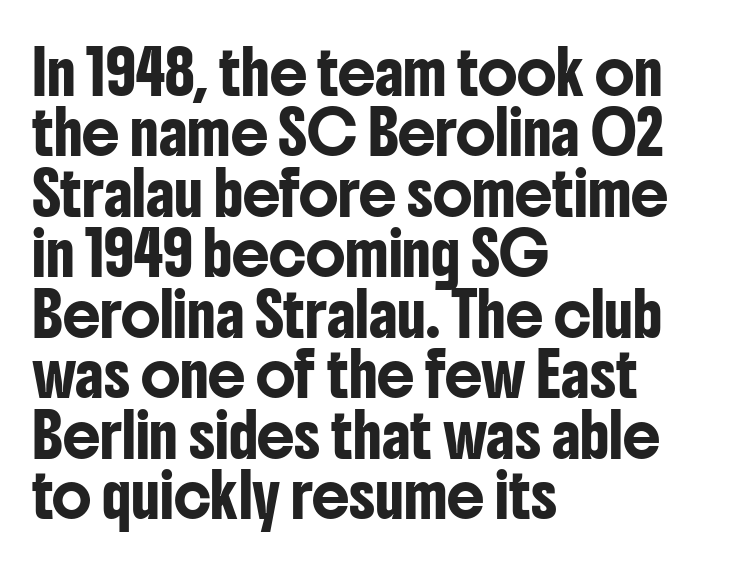
The image shows 42 px condensed sans-serif type, upright; set left-aligned, normal line spacing (1.44x), normal letter spacing, not underlined; low stroke contrast and a medium x-height.
